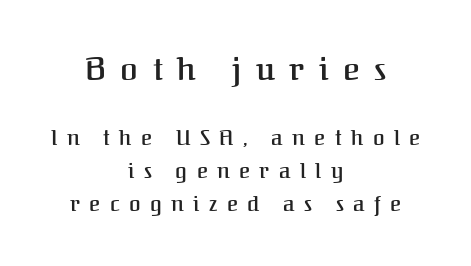
Q: Is the text bold? A: Semi-bold.
Q: Is the text italic (slanted)? A: No, it is upright.
Q: Is the typeface a serif or a sans-serif typeface? A: Serif.
Q: Is the text underlined? A: No.
Q: How is the paragraph aligned? A: Centered.
Q: Is the spacing between letters normal or unusually wide? A: Unusually wide.
Q: Is the spacing between lines tight, normal or loose? A: Normal.
Q: Which block of text is set in a larger size, the first (top) or the second (bottom)? A: The first (top) one.
Q: Width (condensed, normal, or wide)? A: Normal.
Q: Stroke contrast? A: Medium.
Q: x-height? A: Medium.
Q: Monospaced? A: No.
